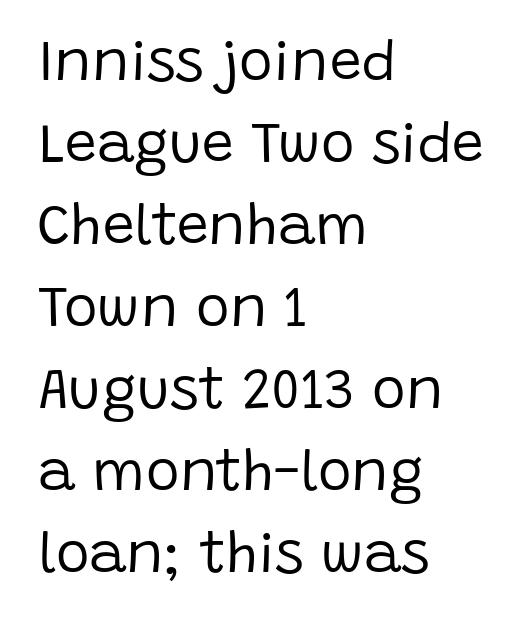
Q: Is the text bold? A: No.
Q: Is the text italic (slanted)? A: No, it is upright.
Q: Is the typeface a serif or a sans-serif typeface? A: Sans-serif.
Q: Is the text underlined? A: No.
Q: How is the paragraph aligned? A: Left-aligned.
Q: Is the spacing between letters normal or unusually wide? A: Normal.
Q: Is the spacing between lines tight, normal or loose? A: Normal.
Q: Width (condensed, normal, or wide)? A: Normal.
Q: Stroke contrast? A: Low.
Q: x-height? A: Large.
Q: Monospaced? A: No.
